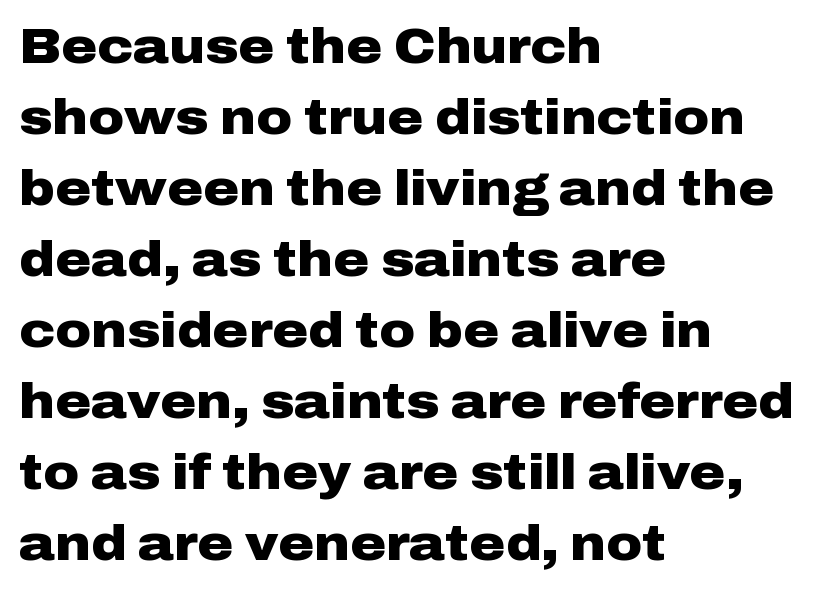
{"serif": "no", "italic": "no", "bold": "yes", "weight": "heavy", "width": "wide", "stroke_contrast": "low", "x_height": "medium", "monospaced": "no", "underline": "no", "align": "left", "line_spacing": "normal", "line_spacing_ratio": 1.45, "letter_spacing": "normal", "letter_spacing_em": 0.0, "glyph_px": 49}
